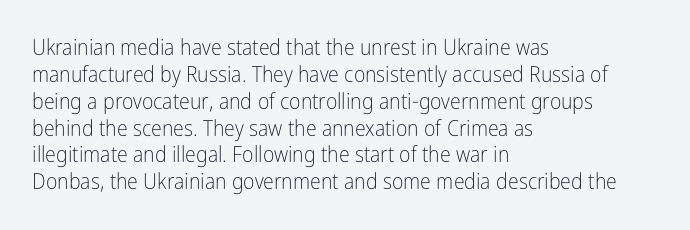
The image shows 22 px text type, upright; set left-aligned, line spacing 1.22x, normal letter spacing, not underlined.
